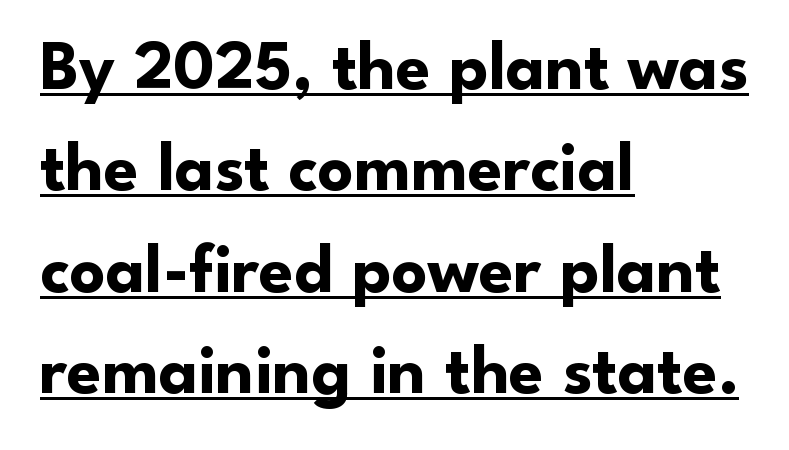
The image shows 70 px bold sans-serif type, upright; set left-aligned, normal line spacing (1.45x), normal letter spacing, underlined; low stroke contrast and a small x-height.
